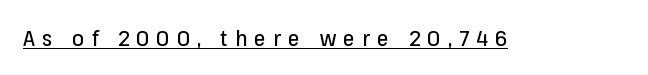
Each word looks stretched out because of the extra space between its letters. The passage shown is underscored from start to finish. Ascenders rise straight up at ninety degrees.
